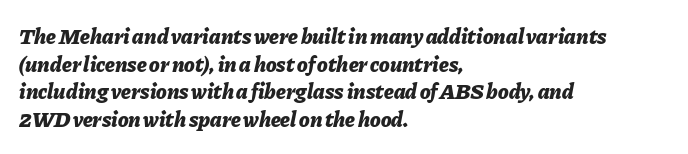
Q: Is the text bold? A: Yes.
Q: Is the text italic (slanted)? A: Yes, it leans right by about 11 degrees.
Q: Is the text underlined? A: No.
Q: How is the paragraph aligned? A: Left-aligned.
Q: Is the spacing between letters normal or unusually wide? A: Normal.
Q: Is the spacing between lines tight, normal or loose? A: Normal.
